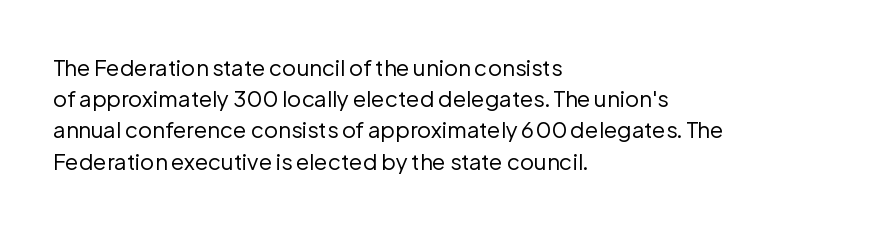
Every row of glyphs begins at an identical x-position on the left. The typesetting does not lean heavy: it is not bold. One glance says typical: line gaps are just what's usual. Underlining? Definitely not there.
